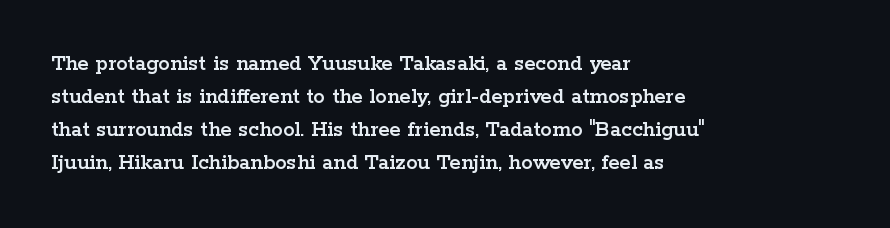
{"italic": "no", "underline": "no", "align": "left", "line_spacing": "normal", "line_spacing_ratio": 1.43, "letter_spacing": "normal", "letter_spacing_em": 0.0, "glyph_px": 23}
